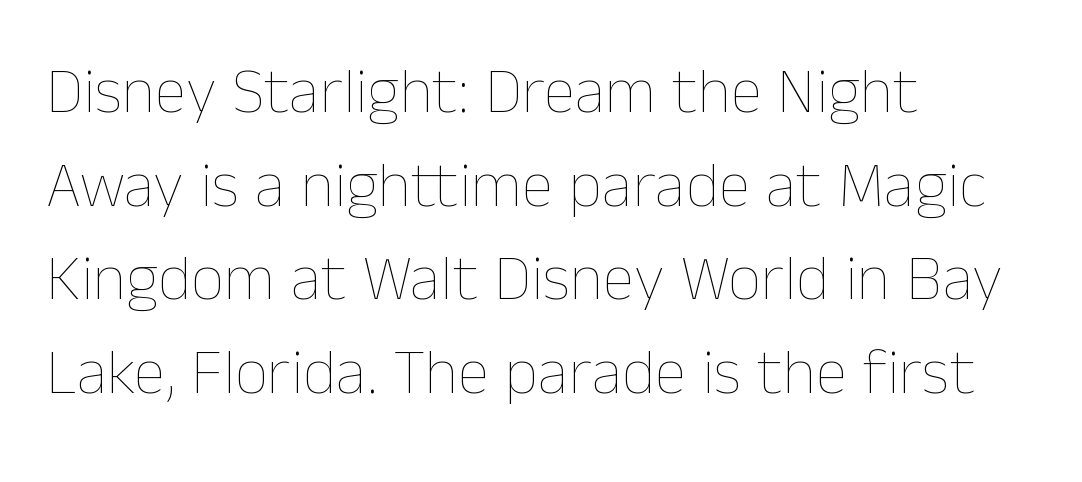
{"italic": "no", "bold": "no", "weight": "thin", "width": "normal", "stroke_contrast": "low", "x_height": "medium", "monospaced": "no", "underline": "no", "align": "left", "line_spacing": "normal", "line_spacing_ratio": 1.44, "letter_spacing": "normal", "letter_spacing_em": 0.0, "glyph_px": 65}
